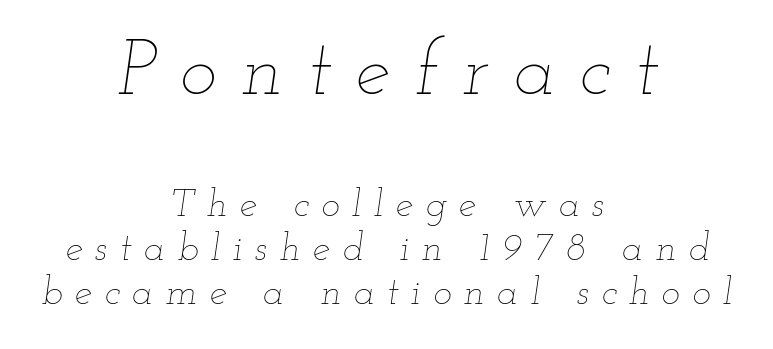
No chunkiness to these letters — they're not bold. Only glyphs here, with clear space below each row. The passage shown is typed in a proportional face where columns would drift. Short and long lines alike share a common midpoint. You could only call the tracking loose — the letters float apart.
